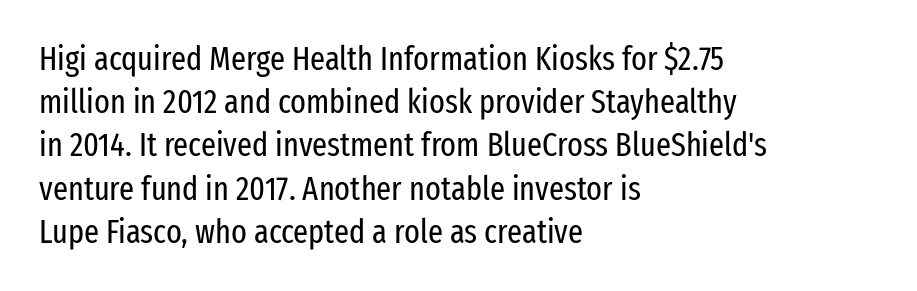
Q: Is the text bold? A: No.
Q: Is the text italic (slanted)? A: No, it is upright.
Q: Is the typeface a serif or a sans-serif typeface? A: Sans-serif.
Q: Is the text underlined? A: No.
Q: How is the paragraph aligned? A: Left-aligned.
Q: Is the spacing between letters normal or unusually wide? A: Normal.
Q: Is the spacing between lines tight, normal or loose? A: Normal.
Q: Width (condensed, normal, or wide)? A: Condensed.
Q: Stroke contrast? A: Low.
Q: x-height? A: Medium.
Q: Monospaced? A: No.
